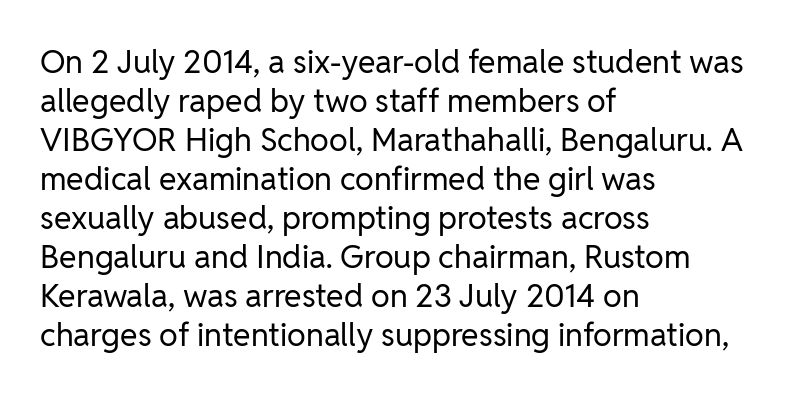
The lettering stays uniformly vertical, giving the passage a roman look. Observe the ordinary spacing: letters are neighbours, not strangers. The foot of each line stays bare and open. The passage is arranged the way most books set body copy — flush left. Stem width sits at or under what a default text font uses. Is this a fixed-width face? No — the glyphs have proportional, varying widths.
